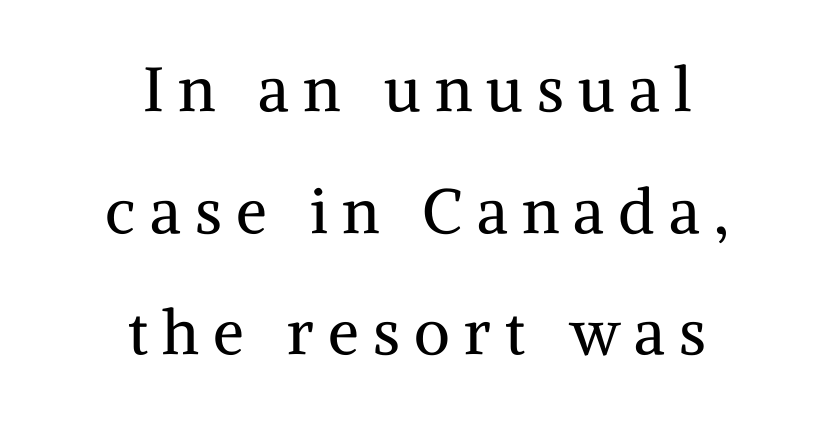
{"serif": "yes", "italic": "no", "bold": "no", "weight": "regular", "width": "normal", "stroke_contrast": "medium", "x_height": "medium", "monospaced": "no", "underline": "no", "align": "center", "line_spacing": "loose", "line_spacing_ratio": 1.96, "letter_spacing": "wide", "letter_spacing_em": 0.23, "glyph_px": 62}
